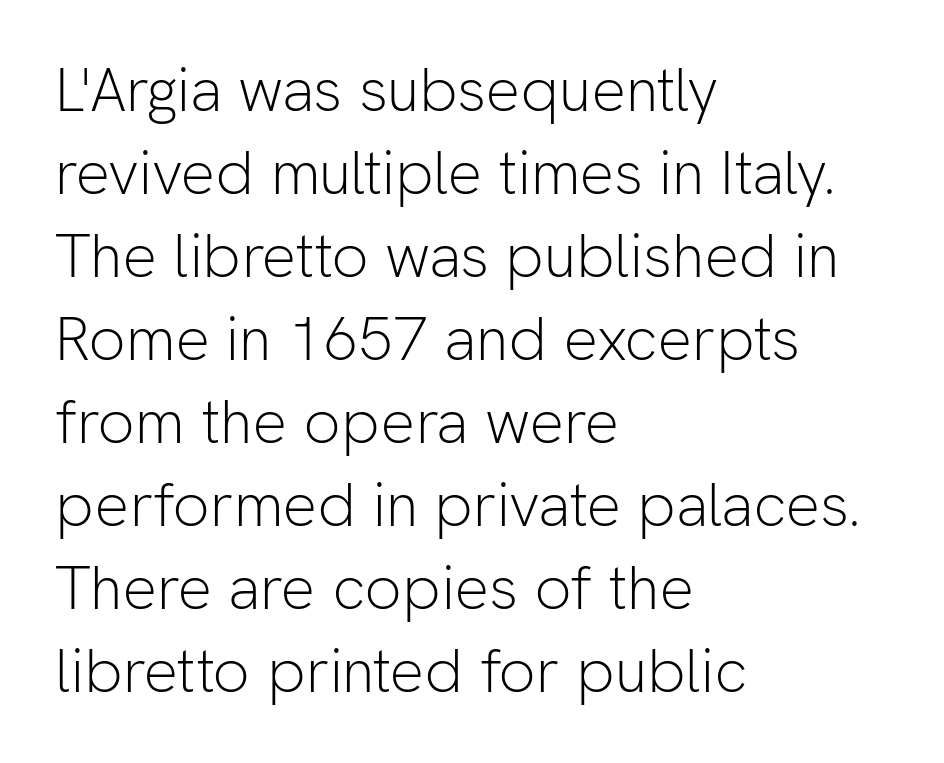
The image shows 61 px light sans-serif type, upright; set left-aligned, normal line spacing (1.36x), normal letter spacing, not underlined; low stroke contrast and a medium x-height.
